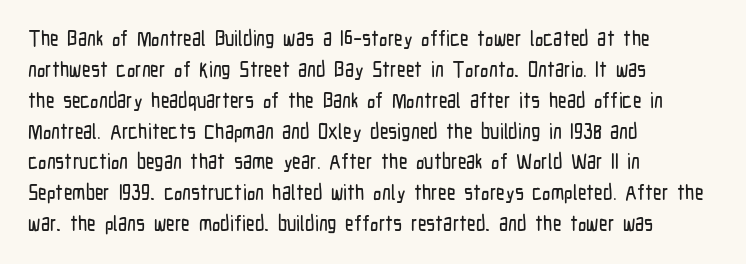
There is no visible air inserted between adjacent glyphs. Alignment: flush left. The words here are not underlined. The axis of the letterforms is exactly vertical. The designer left line spacing at the default.
